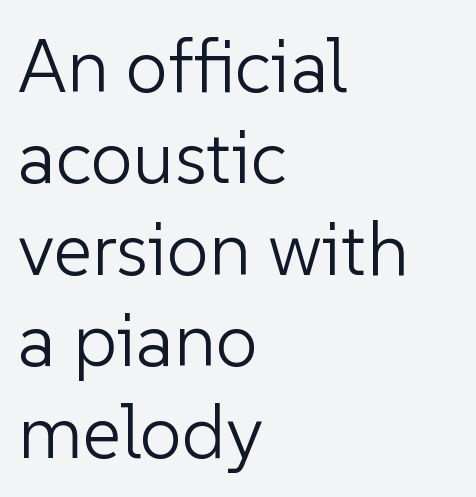
Q: Is the text bold? A: No.
Q: Is the text italic (slanted)? A: No, it is upright.
Q: Is the typeface a serif or a sans-serif typeface? A: Sans-serif.
Q: Is the text underlined? A: No.
Q: How is the paragraph aligned? A: Left-aligned.
Q: Is the spacing between letters normal or unusually wide? A: Normal.
Q: Width (condensed, normal, or wide)? A: Normal.
Q: Stroke contrast? A: Low.
Q: x-height? A: Medium.
Q: Monospaced? A: No.
